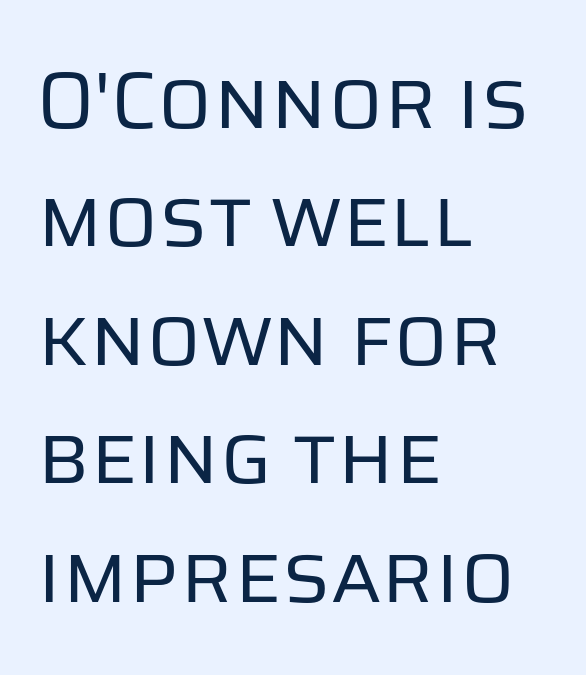
The horizontal fit of the characters is conventional and even. Clear beneath every line of the passage. You could not count columns in this text — the font is proportionally spaced. The type family on display is of the sans-serif kind. On a weight scale, this lands at 450 or below. Every character sits straight up, as roman type does.
